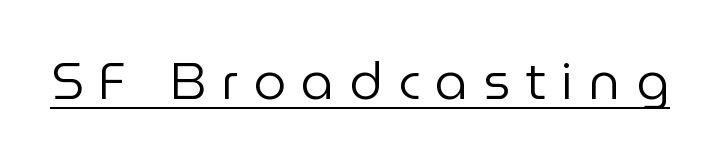
Italic: no, the glyphs are upright roman. Note: no serifs on the glyphs. Note the varied advance widths — an 'i' is clearly narrower than an 'm'. Inter-character spacing is expanded well beyond the font's built-in metrics. The strokes carry an ordinary text weight at most.
